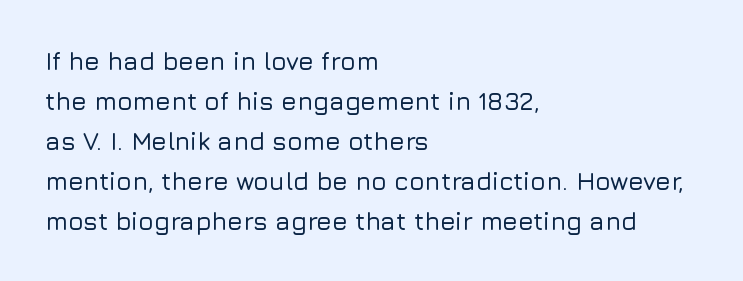
{"italic": "no", "underline": "no", "align": "left", "line_spacing": "normal", "line_spacing_ratio": 1.6, "letter_spacing": "normal", "letter_spacing_em": 0.0, "glyph_px": 25}
